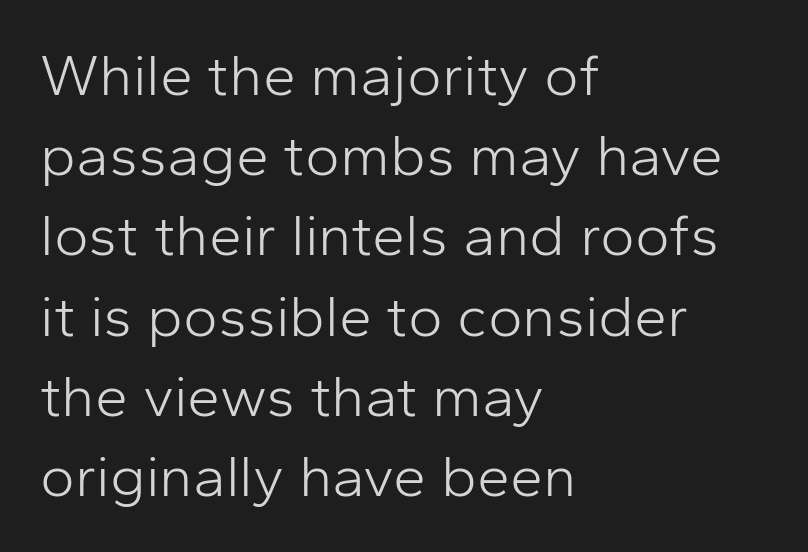
Glance below the letters and you will spot only blank space. Does the lettering tilt? It doesn't — this is upright. Visually the block forms a straight wall on the left and a jagged coastline on the right. This sample uses plain, unmodified letter spacing.
